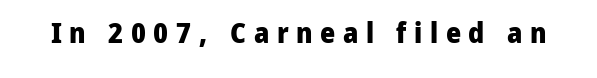
{"serif": "no", "italic": "no", "bold": "yes", "weight": "heavy", "width": "normal", "stroke_contrast": "low", "x_height": "medium", "monospaced": "no", "underline": "no", "letter_spacing": "wide", "letter_spacing_em": 0.26, "glyph_px": 29}
